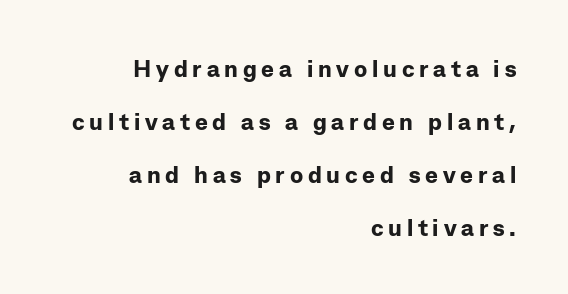
The image shows 24 px bold type, upright; set right-aligned, loose line spacing (2.21x), unusually wide letter spacing (+0.2 em), not underlined.
